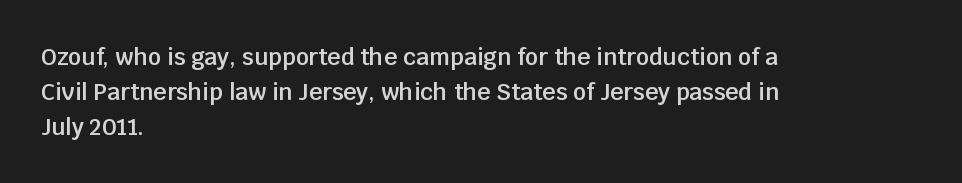
Q: Is the text bold? A: Semi-bold.
Q: Is the text italic (slanted)? A: No, it is upright.
Q: Is the text underlined? A: No.
Q: How is the paragraph aligned? A: Left-aligned.
Q: Is the spacing between letters normal or unusually wide? A: Normal.
Q: Is the spacing between lines tight, normal or loose? A: Normal.
